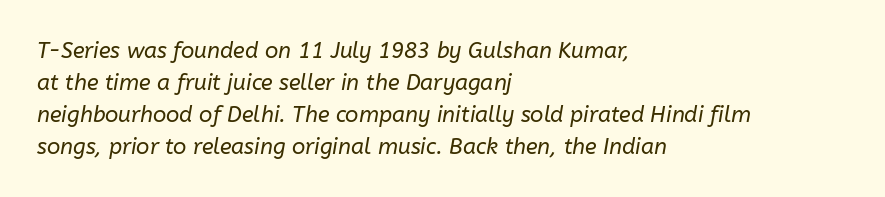
{"italic": "yes", "lean": "right", "slant_degrees": 10, "bold": "no", "underline": "no", "align": "left", "line_spacing": "normal", "line_spacing_ratio": 1.45, "letter_spacing": "normal", "letter_spacing_em": 0.0, "glyph_px": 22}
